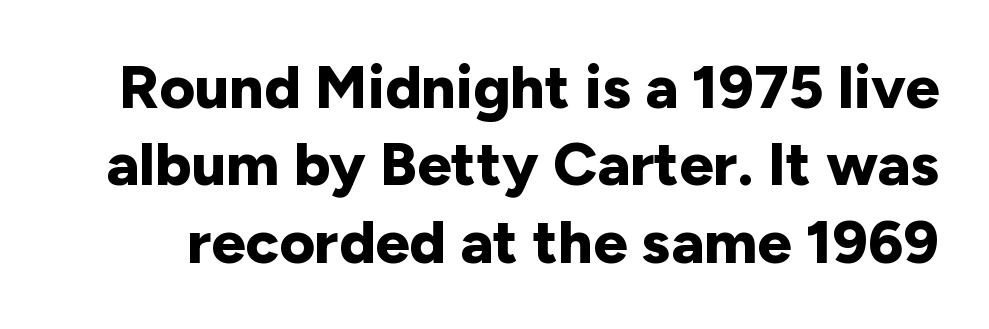
Q: Is the text bold? A: Yes.
Q: Is the text italic (slanted)? A: No, it is upright.
Q: Is the typeface a serif or a sans-serif typeface? A: Sans-serif.
Q: Is the text underlined? A: No.
Q: Is the spacing between letters normal or unusually wide? A: Normal.
Q: Is the spacing between lines tight, normal or loose? A: Normal.
Q: Width (condensed, normal, or wide)? A: Normal.
Q: Stroke contrast? A: Low.
Q: x-height? A: Medium.
Q: Monospaced? A: No.
